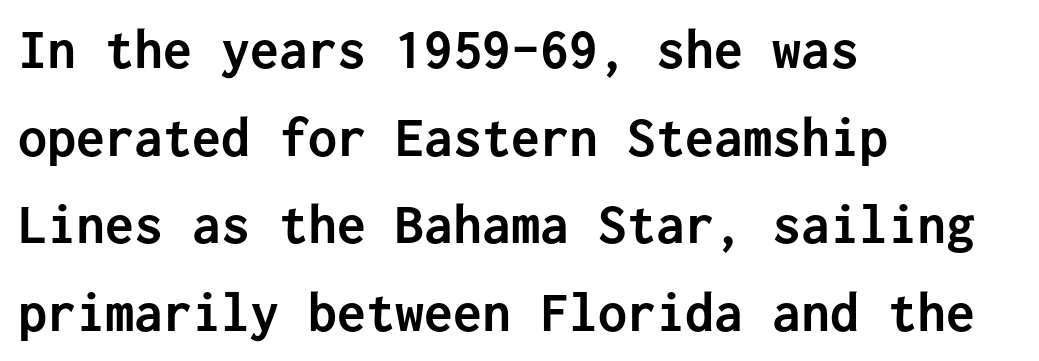
The rendering uses a moderate line-height, typical for paragraphs. The passage shown is not underscored anywhere. Short and long lines alike share a common starting point at left. Does the lettering tilt? It doesn't — this is upright.
